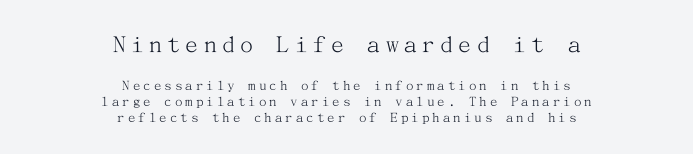
{"italic": "no", "bold": "no", "underline": "no", "align": "center", "line_spacing": "tight", "line_spacing_ratio": 1.07, "letter_spacing": "wide", "letter_spacing_em": 0.2, "larger_block": "first", "size_ratio": 1.73, "glyph_px": 26}
